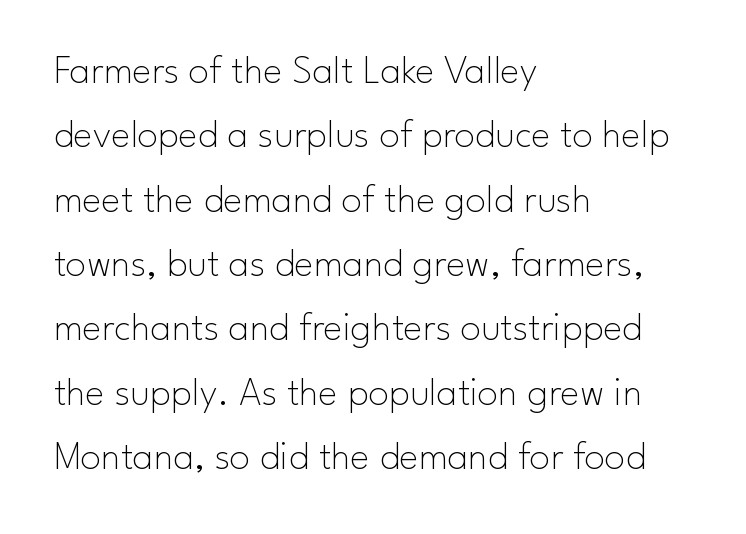
Q: Is the text bold? A: No.
Q: Is the text italic (slanted)? A: No, it is upright.
Q: Is the typeface a serif or a sans-serif typeface? A: Sans-serif.
Q: Is the text underlined? A: No.
Q: How is the paragraph aligned? A: Left-aligned.
Q: Is the spacing between letters normal or unusually wide? A: Normal.
Q: Is the spacing between lines tight, normal or loose? A: Normal.
Q: Width (condensed, normal, or wide)? A: Normal.
Q: Stroke contrast? A: Low.
Q: x-height? A: Small.
Q: Monospaced? A: No.
